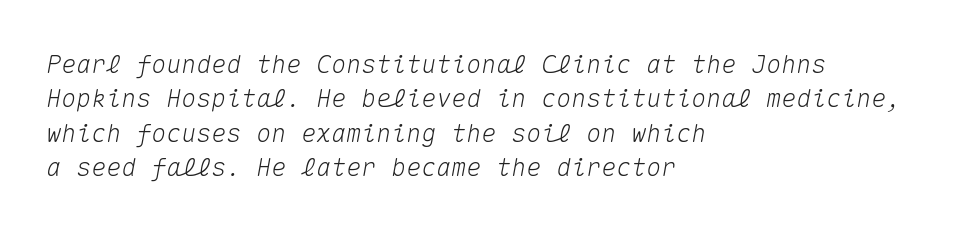
Short and long lines alike share a common starting point at left. Words appear dense and cohesive because spacing is normal. The specimen omits any rule beneath the text block's lines. Is there much room between lines? A standard amount, neither cramped nor airy. If you drew a line through each stem, it would be angled.
